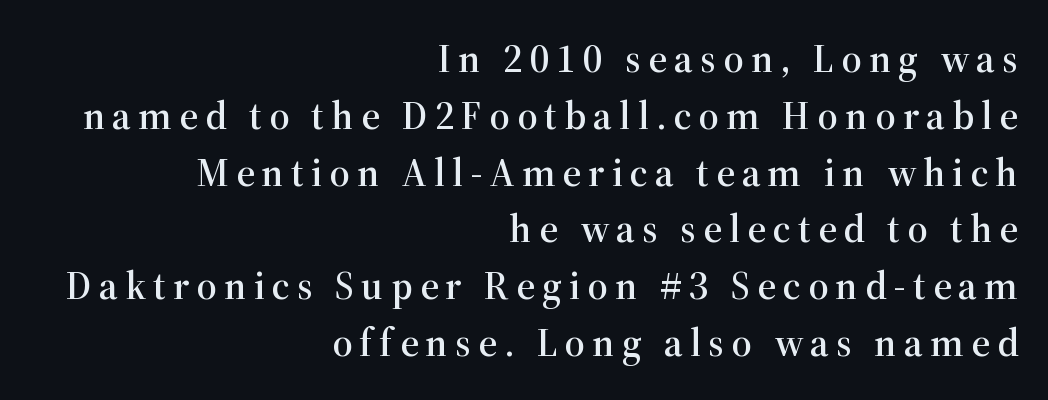
Q: Is the text italic (slanted)? A: No, it is upright.
Q: Is the typeface a serif or a sans-serif typeface? A: Serif.
Q: Is the text underlined? A: No.
Q: How is the paragraph aligned? A: Right-aligned.
Q: Is the spacing between lines tight, normal or loose? A: Normal.
Q: Width (condensed, normal, or wide)? A: Normal.
Q: Stroke contrast? A: High.
Q: x-height? A: Medium.
Q: Monospaced? A: No.
